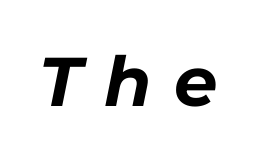
{"italic": "yes", "lean": "right", "slant_degrees": 11, "bold": "yes", "weight": "bold", "width": "normal", "stroke_contrast": "low", "x_height": "medium", "monospaced": "no", "underline": "no", "letter_spacing": "wide", "letter_spacing_em": 0.32, "glyph_px": 69}
